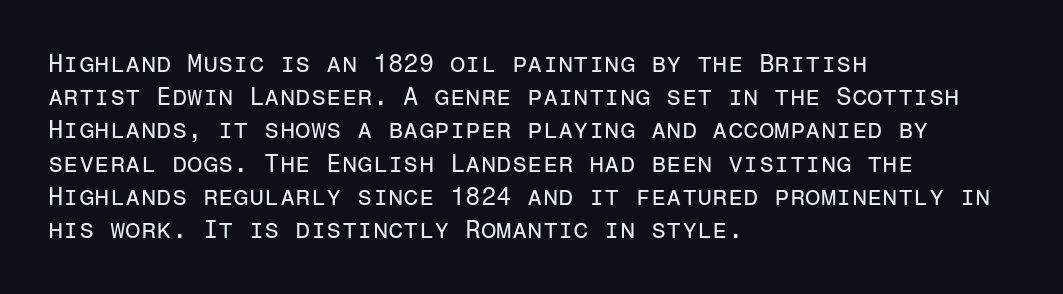
These lines sit exactly where default settings would place them. Decoration check: the copy has no underline. The typeface has the unassuming heft of standard copy or less. Horizontal alignment here is leftward, the default for most running prose.
